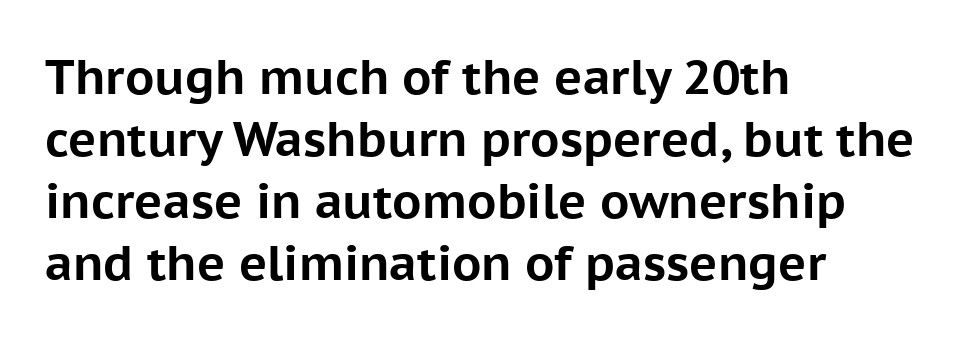
The image shows 48 px bold sans-serif type, upright; set left-aligned, normal line spacing (1.29x), normal letter spacing, not underlined; low stroke contrast and a medium x-height.
